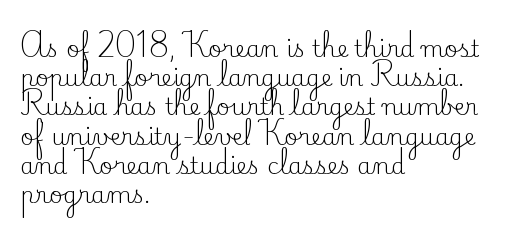
Nothing unusual about the tracking: characters are spaced as the font intends. Caption: multi-line text, flush left, ragged right. How would I describe the line gaps? Plain and ordinary. Unbolded letterforms with no extra heft.
